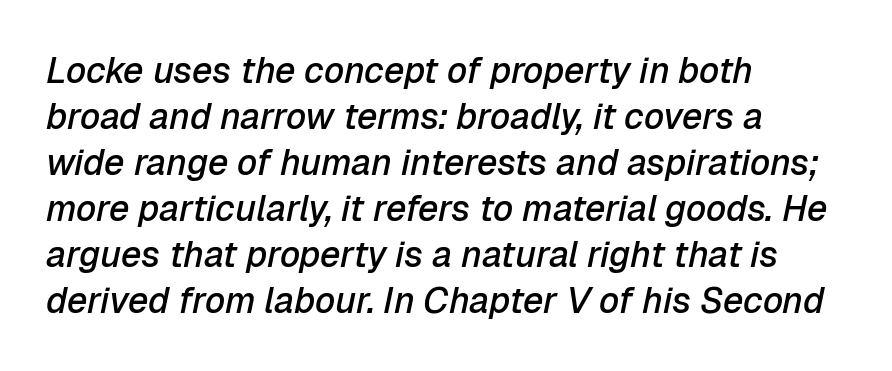
{"italic": "yes", "lean": "right", "slant_degrees": 12, "bold": "semi", "weight": "semibold", "width": "normal", "stroke_contrast": "low", "x_height": "medium", "monospaced": "no", "underline": "no", "align": "left", "line_spacing": "normal", "line_spacing_ratio": 1.28, "letter_spacing": "normal", "letter_spacing_em": 0.0, "glyph_px": 36}
